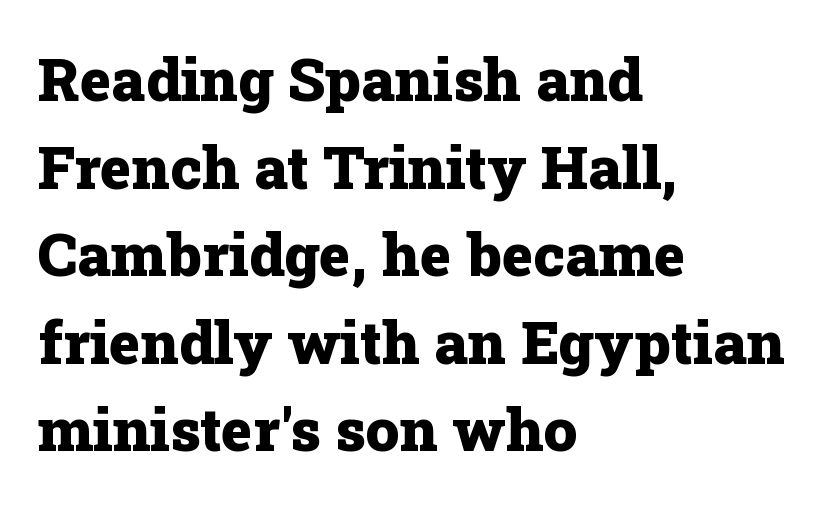
The image shows 60 px heavy serif type, upright; set left-aligned, normal line spacing (1.46x), normal letter spacing, not underlined; low stroke contrast and a medium x-height.
